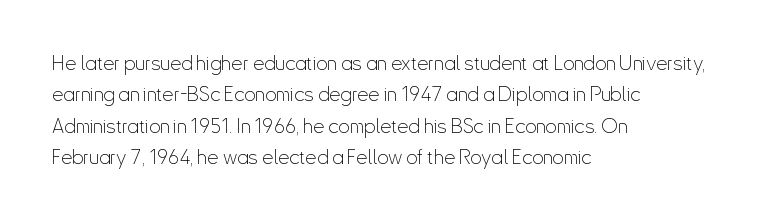
Q: Is the text bold? A: No.
Q: Is the text italic (slanted)? A: No, it is upright.
Q: Is the text underlined? A: No.
Q: How is the paragraph aligned? A: Left-aligned.
Q: Is the spacing between letters normal or unusually wide? A: Normal.
Q: Is the spacing between lines tight, normal or loose? A: Normal.
